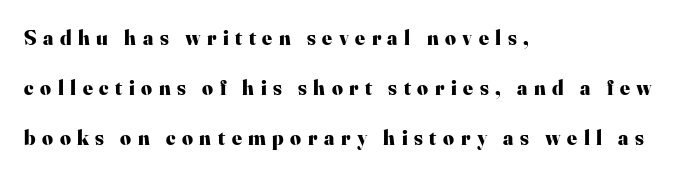
Q: Is the text bold? A: Yes.
Q: Is the text italic (slanted)? A: No, it is upright.
Q: Is the text underlined? A: No.
Q: How is the paragraph aligned? A: Left-aligned.
Q: Is the spacing between letters normal or unusually wide? A: Unusually wide.
Q: Is the spacing between lines tight, normal or loose? A: Loose.
